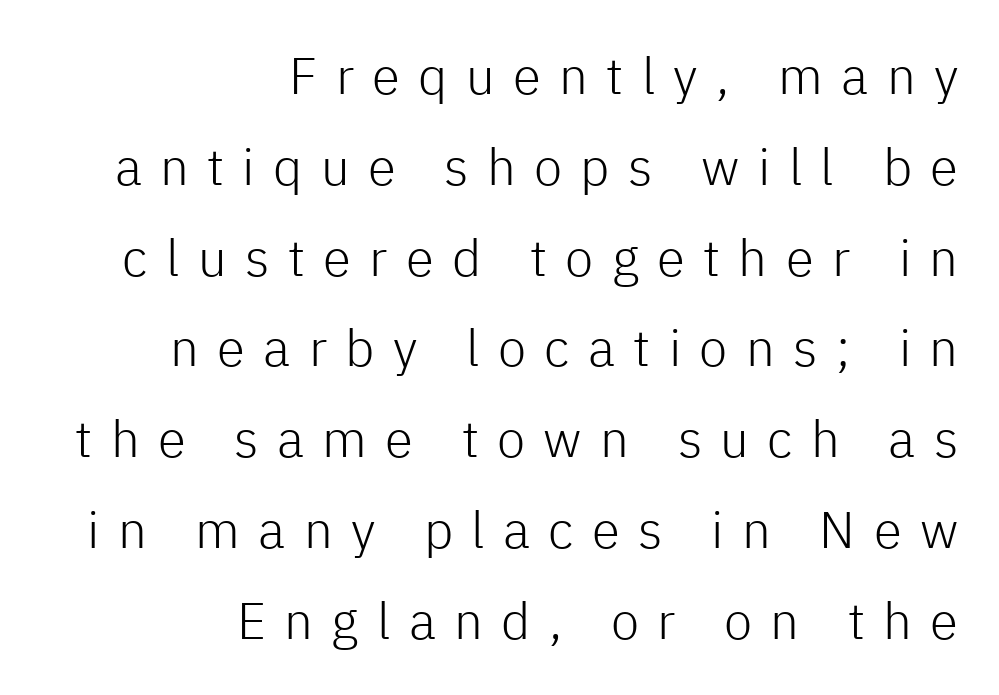
Q: Is the text bold? A: No.
Q: Is the text italic (slanted)? A: No, it is upright.
Q: Is the typeface a serif or a sans-serif typeface? A: Sans-serif.
Q: Is the text underlined? A: No.
Q: How is the paragraph aligned? A: Right-aligned.
Q: Is the spacing between letters normal or unusually wide? A: Unusually wide.
Q: Width (condensed, normal, or wide)? A: Normal.
Q: Stroke contrast? A: Low.
Q: x-height? A: Medium.
Q: Monospaced? A: No.
